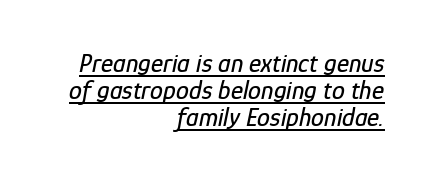
The image shows 26 px text type, italic (leaning right); set right-aligned, tight line spacing (1.04x), normal letter spacing, underlined.
